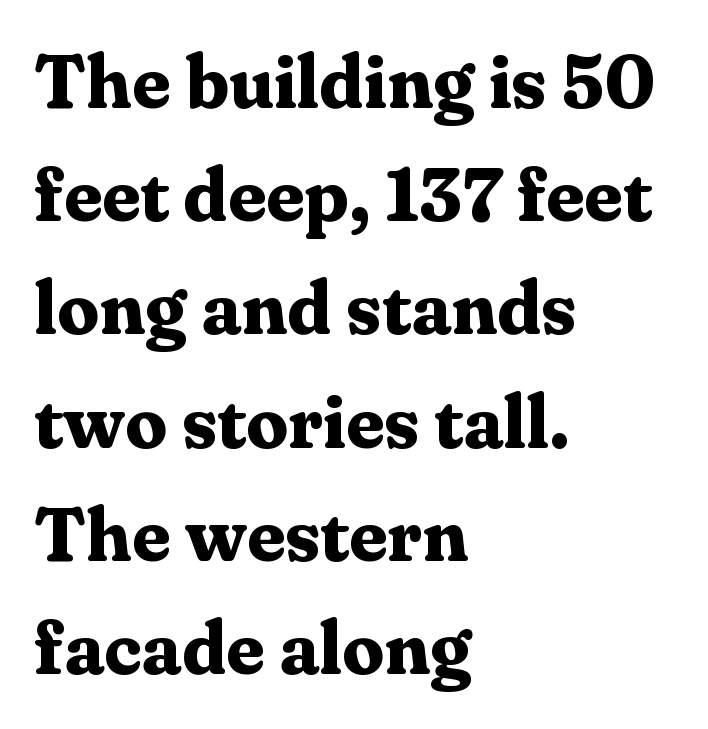
{"serif": "yes", "italic": "no", "bold": "yes", "weight": "bold", "width": "normal", "stroke_contrast": "medium", "x_height": "medium", "monospaced": "no", "underline": "no", "align": "left", "line_spacing": "normal", "line_spacing_ratio": 1.51, "letter_spacing": "normal", "letter_spacing_em": 0.0, "glyph_px": 75}
